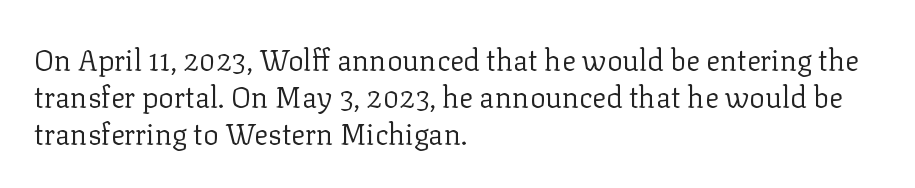
Each new line begins a customary step beneath the previous one. Note the varied advance widths — an 'i' is clearly narrower than an 'm'. The letterforms sit shoulder to shoulder at normal distance. Honestly, there is no underline to notice here at all. Rendered with straight, roman letterforms. This sample is left-justified, so line endings fall wherever the words run out.
